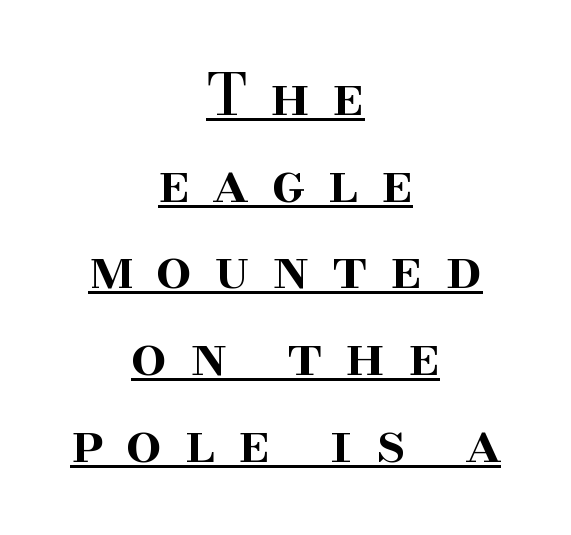
The image shows 57 px semibold serif type, upright; set centered, normal line spacing (1.52x), unusually wide letter spacing (+0.4 em), underlined; high stroke contrast and a small x-height.
